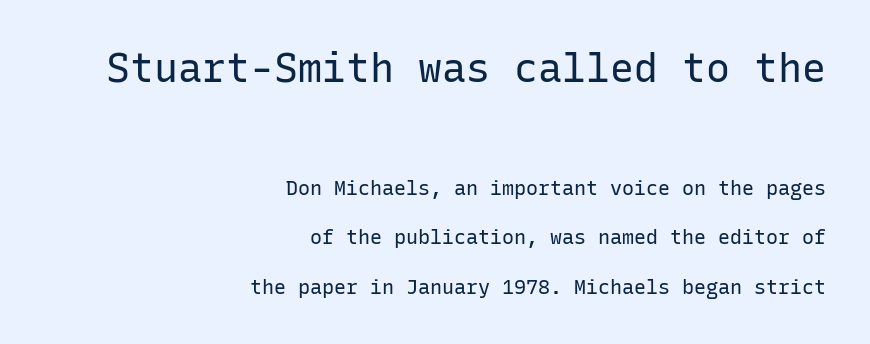
Stroke terminals: plain, sans-serif. Weight: in the light-to-regular range. Is there any slant? The stems are plumb. Do the characters align in a grid? Yes, the font is monospaced.
